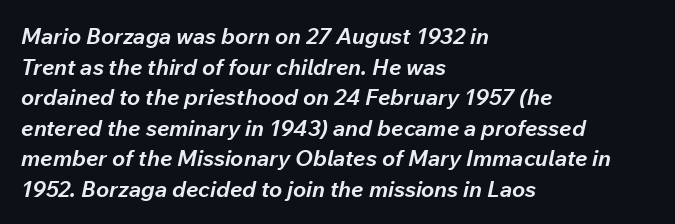
Baseline-to-baseline distance is the conventional proportion of letter height. The rag falls on the right side of this text block. Compared with typical body copy, the letter spacing here is the same. Bare-footed words on every line. Every character sits at an angle, as italics do.
